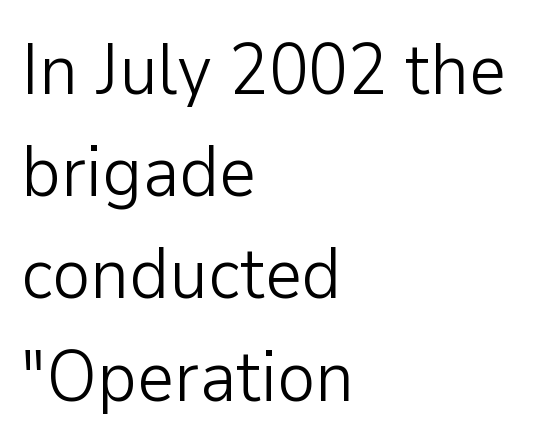
The image shows 72 px light sans-serif type, upright; set left-aligned, normal line spacing (1.42x), normal letter spacing, not underlined; low stroke contrast and a medium x-height.
